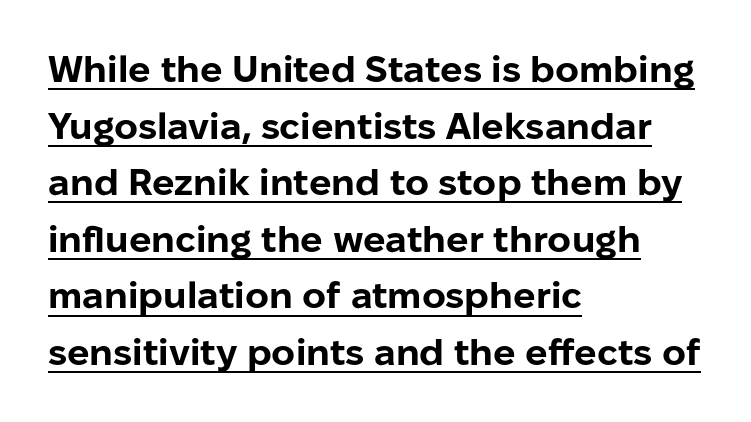
Q: Is the text bold? A: Yes.
Q: Is the text italic (slanted)? A: No, it is upright.
Q: Is the typeface a serif or a sans-serif typeface? A: Sans-serif.
Q: Is the text underlined? A: Yes.
Q: How is the paragraph aligned? A: Left-aligned.
Q: Is the spacing between letters normal or unusually wide? A: Normal.
Q: Is the spacing between lines tight, normal or loose? A: Normal.
Q: Width (condensed, normal, or wide)? A: Normal.
Q: Stroke contrast? A: Low.
Q: x-height? A: Medium.
Q: Monospaced? A: No.
